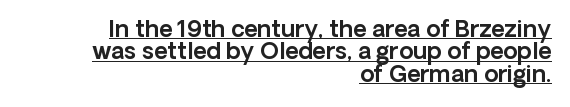
Upright lettering throughout. The string is rendered with underlining switched on. Where is the straight margin? On the right. Inter-character spacing is left at the font's built-in metrics.
